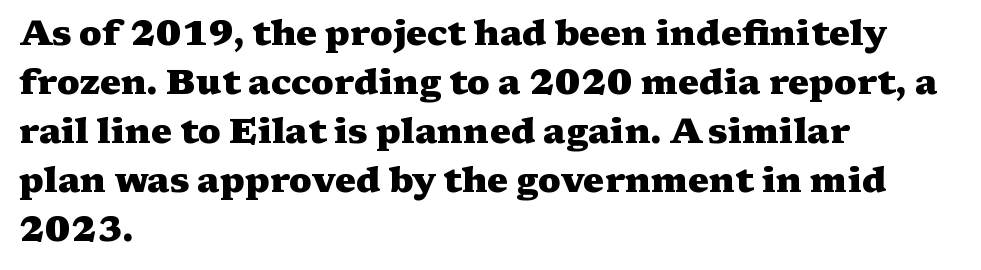
The image shows 35 px heavy, wide serif type, upright; set left-aligned, normal line spacing (1.4x), normal letter spacing, not underlined; medium stroke contrast and a medium x-height.
